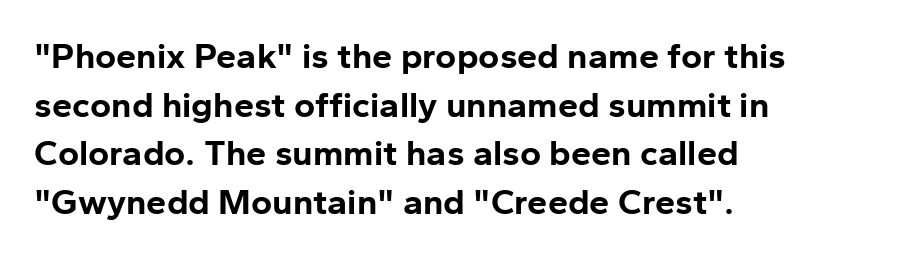
{"serif": "no", "italic": "no", "bold": "yes", "weight": "bold", "width": "normal", "stroke_contrast": "low", "x_height": "medium", "monospaced": "no", "underline": "no", "align": "left", "line_spacing": "normal", "line_spacing_ratio": 1.35, "letter_spacing": "normal", "letter_spacing_em": 0.0, "glyph_px": 36}
